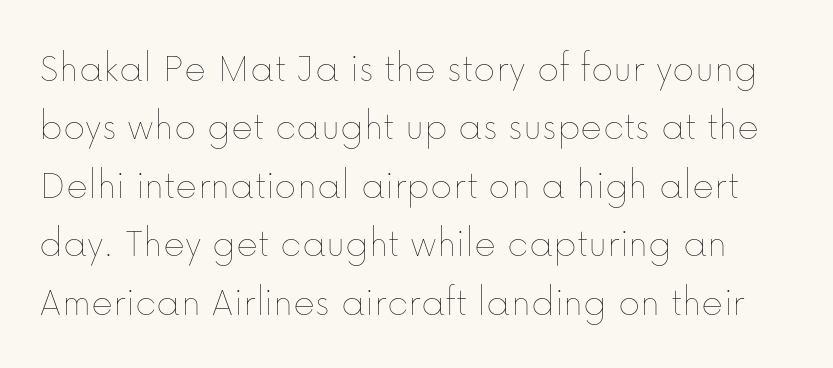
The image shows 42 px thin type, upright; set normal line spacing (1.39x), normal letter spacing, not underlined; low stroke contrast and a medium x-height.
